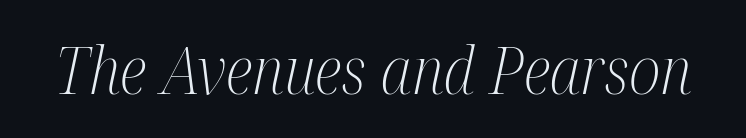
Q: Is the text bold? A: No.
Q: Is the text italic (slanted)? A: Yes, it leans right by about 12 degrees.
Q: Is the typeface a serif or a sans-serif typeface? A: Serif.
Q: Is the text underlined? A: No.
Q: Is the spacing between letters normal or unusually wide? A: Normal.
Q: Width (condensed, normal, or wide)? A: Condensed.
Q: Stroke contrast? A: Medium.
Q: x-height? A: Medium.
Q: Monospaced? A: No.
